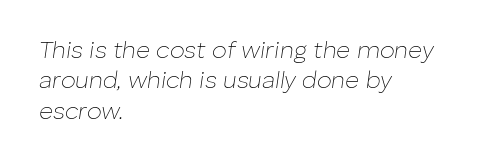
The leading is moderate, giving the passage an even texture. Notice how the passage keeps a crisp vertical edge on the left only. Quick note: underline off. Is the type slanted? Yes — the strokes lean at a clear angle.
